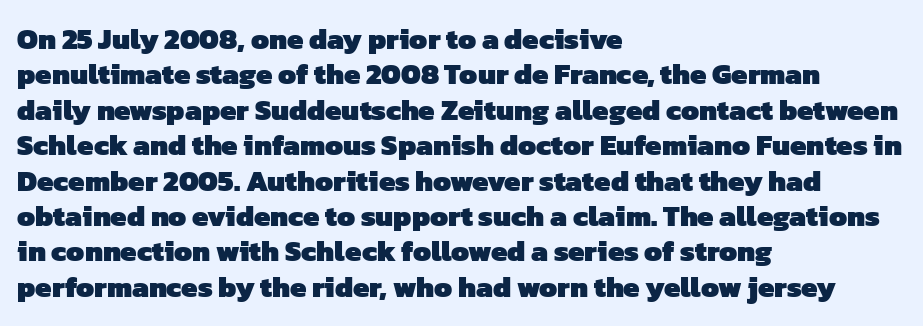
Q: Is the text bold? A: Yes.
Q: Is the typeface a serif or a sans-serif typeface? A: Sans-serif.
Q: Is the text underlined? A: No.
Q: How is the paragraph aligned? A: Left-aligned.
Q: Is the spacing between letters normal or unusually wide? A: Normal.
Q: Width (condensed, normal, or wide)? A: Normal.
Q: Stroke contrast? A: Low.
Q: x-height? A: Medium.
Q: Monospaced? A: No.
